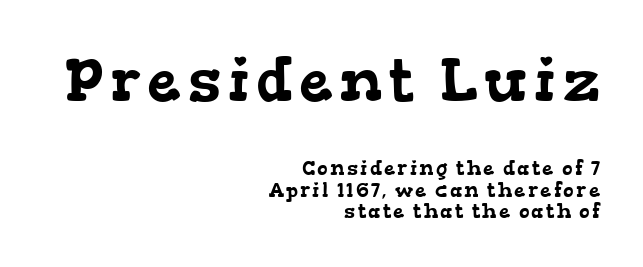
The image shows 60 px wide serif type; set right-aligned, tight line spacing (1.07x), not underlined; the first (top) block is 3.0x larger; low stroke contrast and a medium x-height.
